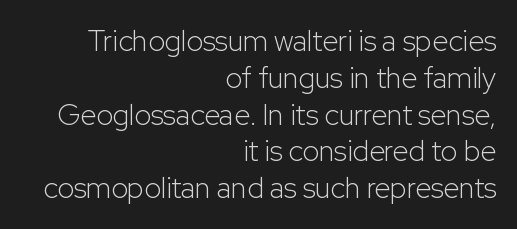
Alignment: flush right. Characters remain perfectly vertical along every line. The face used here is rendered with its standard letterfit. Is there much room between lines? A standard amount, neither cramped nor airy.
